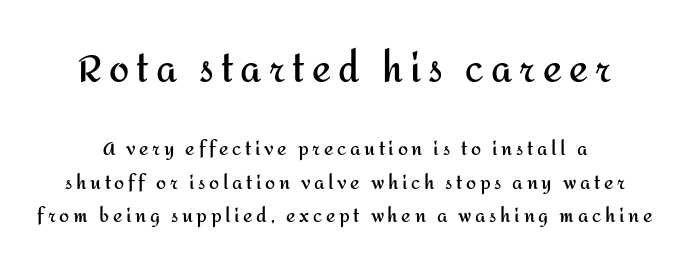
The image shows 36 px semibold sans-serif type, upright; set line spacing 1.87x, unusually wide letter spacing (+0.2 em), not underlined; the first (top) block is 2.0x larger; medium stroke contrast and a medium x-height.
